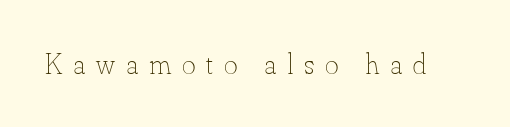
Q: Is the text bold? A: No.
Q: Is the text italic (slanted)? A: No, it is upright.
Q: Is the text underlined? A: No.
Q: Is the spacing between letters normal or unusually wide? A: Unusually wide.
Q: Width (condensed, normal, or wide)? A: Normal.
Q: Stroke contrast? A: Low.
Q: x-height? A: Small.
Q: Monospaced? A: No.
